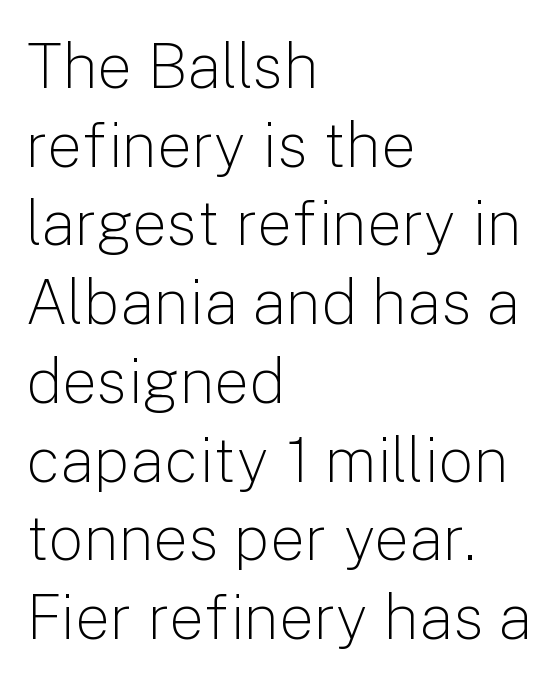
The image shows 62 px light sans-serif type, upright; set left-aligned, normal line spacing (1.27x), normal letter spacing, not underlined; low stroke contrast and a medium x-height.
